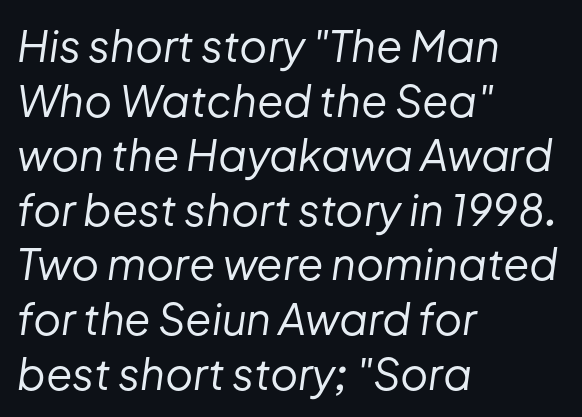
{"italic": "yes", "lean": "right", "slant_degrees": 8, "bold": "no", "weight": "regular", "width": "normal", "stroke_contrast": "low", "x_height": "medium", "monospaced": "no", "underline": "no", "align": "left", "line_spacing": "normal", "line_spacing_ratio": 1.27, "letter_spacing": "normal", "letter_spacing_em": 0.0, "glyph_px": 43}
